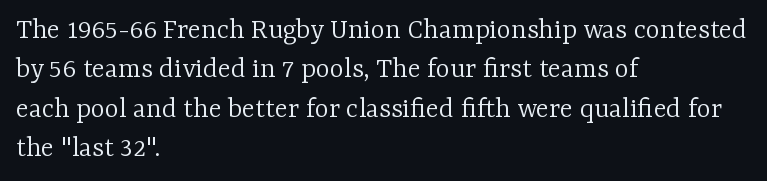
{"serif": "yes", "italic": "no", "bold": "no", "weight": "light", "width": "normal", "stroke_contrast": "low", "x_height": "medium", "monospaced": "no", "underline": "no", "align": "left", "line_spacing": "normal", "line_spacing_ratio": 1.31, "letter_spacing": "normal", "letter_spacing_em": 0.0, "glyph_px": 30}
